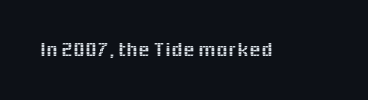
{"italic": "no", "underline": "no", "letter_spacing": "normal", "letter_spacing_em": 0.0, "glyph_px": 21}
